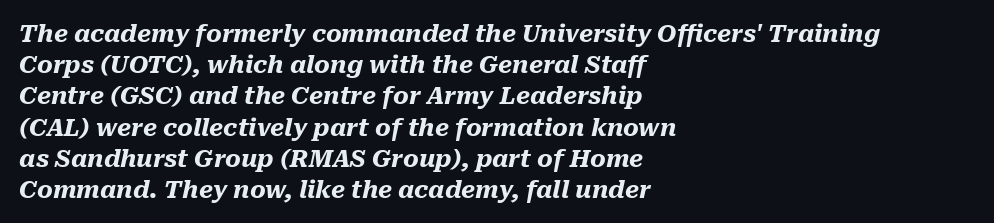
Q: Is the text bold? A: Yes.
Q: Is the text italic (slanted)? A: Yes, it leans right by about 10 degrees.
Q: Is the text underlined? A: No.
Q: How is the paragraph aligned? A: Left-aligned.
Q: Is the spacing between letters normal or unusually wide? A: Normal.
Q: Is the spacing between lines tight, normal or loose? A: Normal.
